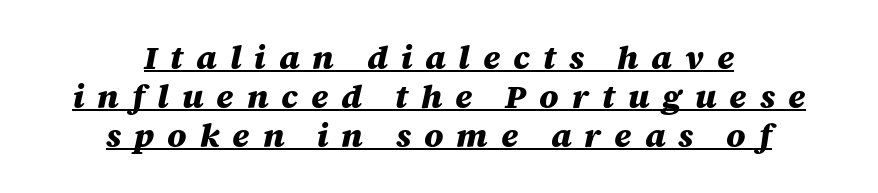
Tracking here is generous; glyphs stand well apart from one another. Does a line run under the words? Yes, clearly. Each line is balanced around a shared central axis. The face used here has the dense, thick strokes of a bold. Would a proofreader flag this as italicized? Yes.
